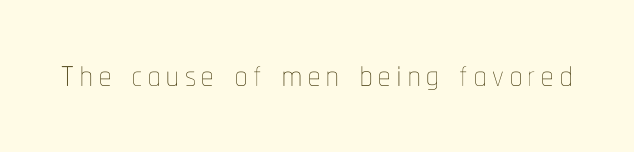
{"italic": "no", "bold": "no", "weight": "thin", "width": "condensed", "stroke_contrast": "low", "x_height": "medium", "monospaced": "no", "underline": "no", "glyph_px": 49}
